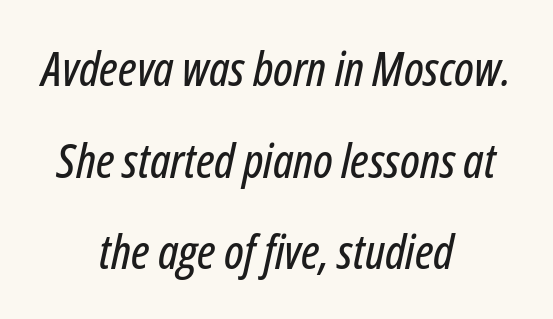
{"italic": "yes", "lean": "right", "slant_degrees": 12, "width": "condensed", "stroke_contrast": "low", "x_height": "medium", "monospaced": "no", "underline": "no", "align": "center", "line_spacing": "loose", "line_spacing_ratio": 1.91, "letter_spacing": "normal", "letter_spacing_em": 0.0, "glyph_px": 48}
